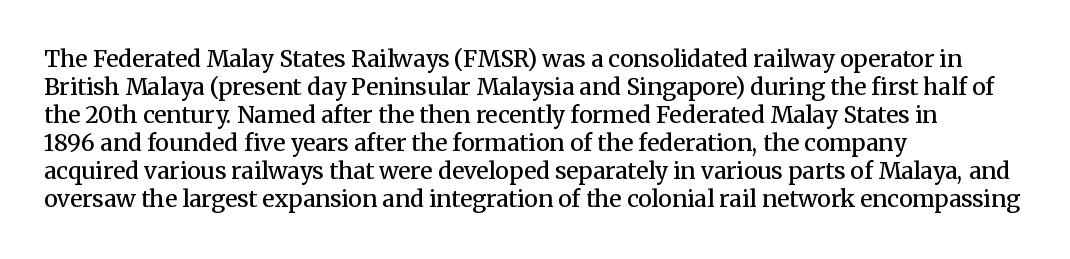
Q: Is the text bold? A: Semi-bold.
Q: Is the text italic (slanted)? A: No, it is upright.
Q: Is the text underlined? A: No.
Q: How is the paragraph aligned? A: Left-aligned.
Q: Is the spacing between letters normal or unusually wide? A: Normal.
